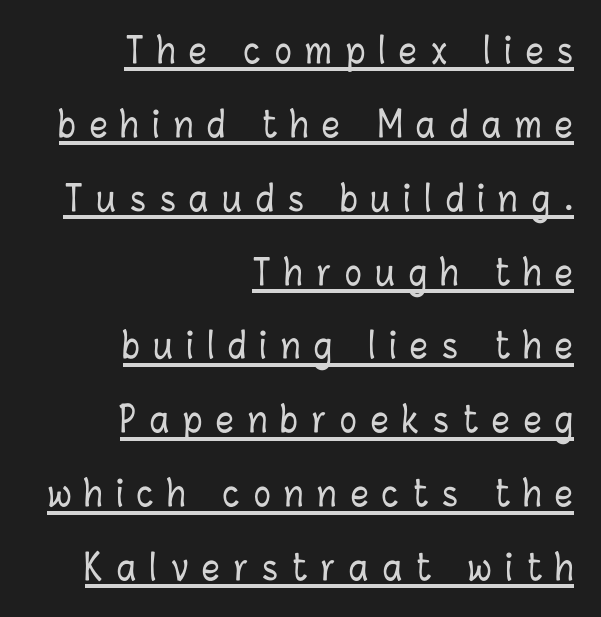
Honestly, the underline is the first thing you notice here. This sample uses expanded letter spacing, leaving extra air between glyphs. The lines in this sample share a right terminus and differ only in where they begin. Note the varied advance widths — an 'i' is clearly narrower than an 'm'. Airy leading.
